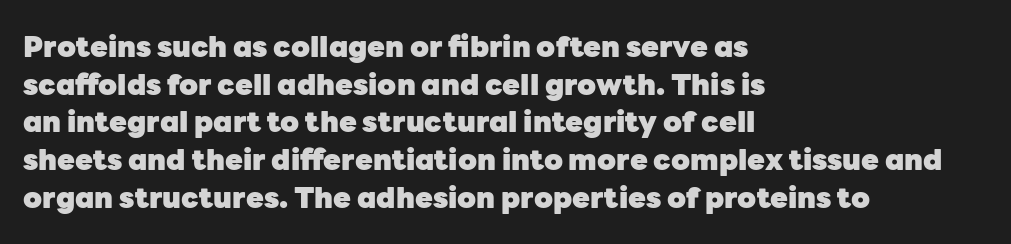
Q: Is the text bold? A: Yes.
Q: Is the text italic (slanted)? A: No, it is upright.
Q: Is the typeface a serif or a sans-serif typeface? A: Sans-serif.
Q: Is the text underlined? A: No.
Q: How is the paragraph aligned? A: Left-aligned.
Q: Is the spacing between letters normal or unusually wide? A: Normal.
Q: Is the spacing between lines tight, normal or loose? A: Normal.
Q: Width (condensed, normal, or wide)? A: Normal.
Q: Stroke contrast? A: Low.
Q: x-height? A: Medium.
Q: Monospaced? A: No.
